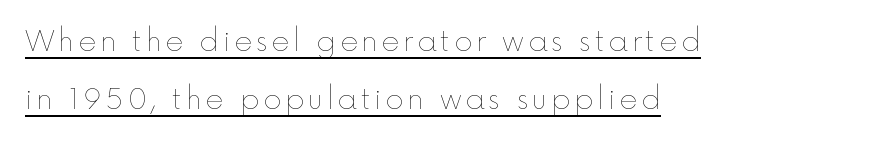
{"italic": "no", "bold": "no", "weight": "thin", "width": "normal", "x_height": "medium", "monospaced": "no", "underline": "yes", "align": "left", "line_spacing": "loose", "line_spacing_ratio": 2.08, "glyph_px": 28}
